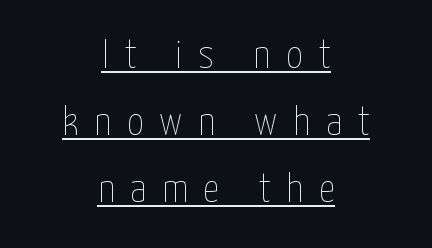
The image shows 41 px thin, condensed type, upright; set centered, normal line spacing (1.63x), unusually wide letter spacing (+0.38 em), underlined; low stroke contrast and a medium x-height.
